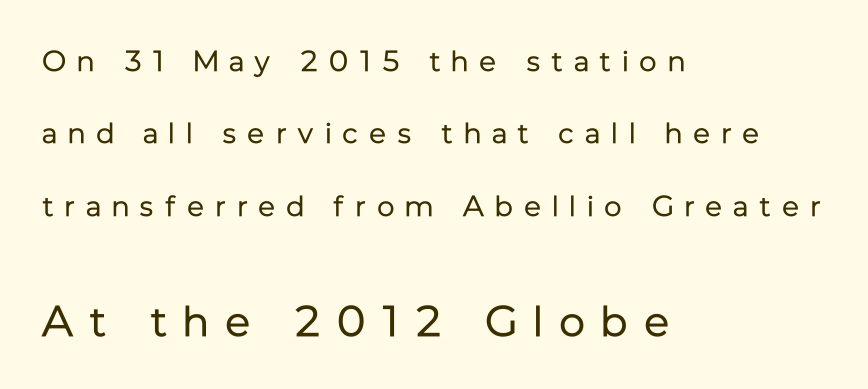
A typesetter would call this proportional, since set widths differ per character. Here the second block reads like a headline and the first like body copy. The face used here is a sans, in the tradition of grotesques and geometrics. The block of text is sparse from top to bottom, with ample space between rows. Check the space under the baseline: it is left empty. Line beginnings align vertically; line endings do not.
